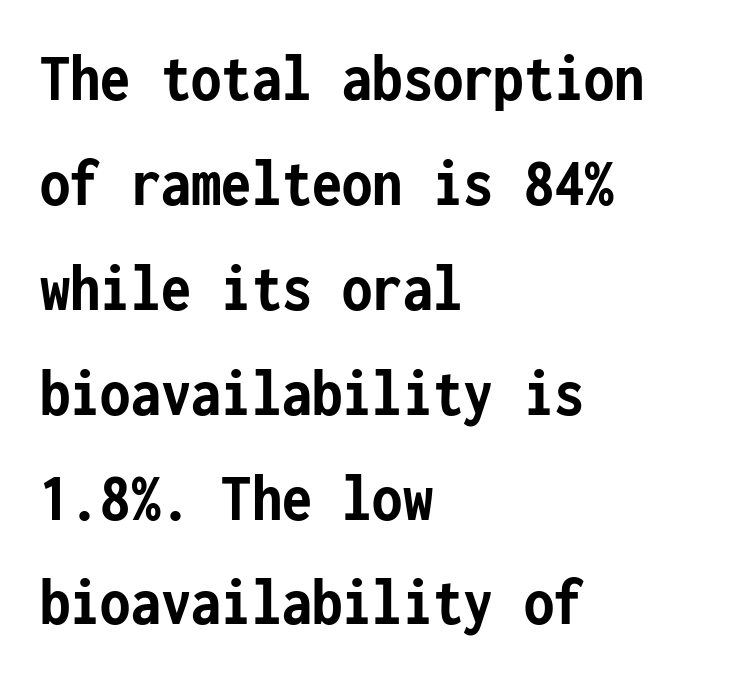
Q: Is the text bold? A: Yes.
Q: Is the text italic (slanted)? A: No, it is upright.
Q: Is the typeface a serif or a sans-serif typeface? A: Sans-serif.
Q: Is the text underlined? A: No.
Q: How is the paragraph aligned? A: Left-aligned.
Q: Is the spacing between letters normal or unusually wide? A: Normal.
Q: Is the spacing between lines tight, normal or loose? A: Normal.
Q: Width (condensed, normal, or wide)? A: Condensed.
Q: Stroke contrast? A: Low.
Q: x-height? A: Medium.
Q: Monospaced? A: Yes.
